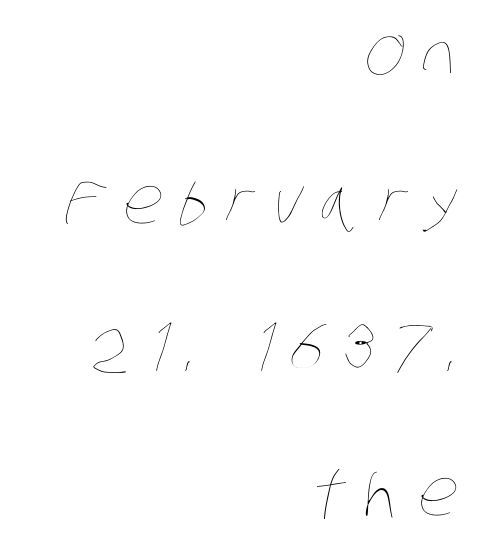
The image shows 63 px thin, condensed type; set right-aligned, loose line spacing (2.32x), unusually wide letter spacing (+0.28 em), not underlined; low stroke contrast and a large x-height.
